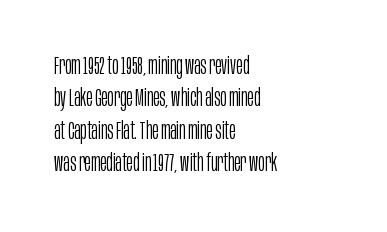
The image shows 24 px text type, upright; set left-aligned, normal line spacing (1.35x), normal letter spacing, not underlined.
